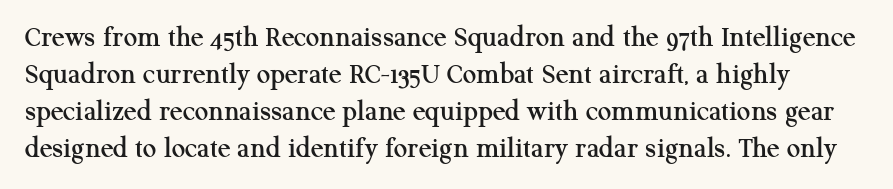
{"serif": "yes", "italic": "no", "width": "normal", "stroke_contrast": "medium", "x_height": "medium", "monospaced": "no", "underline": "no", "line_spacing_ratio": 1.23, "letter_spacing": "normal", "letter_spacing_em": 0.0, "glyph_px": 30}
